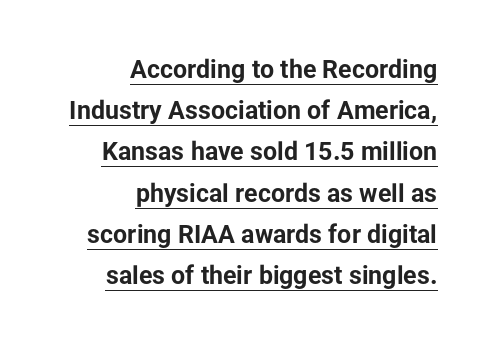
Interline gaps are of average width in this sample. A typesetter would mark this as roman, not italic. Looks like someone drew a line under every word here. The face used here is rendered with its standard letterfit. The characters look thick and weighty, a clear bold. Where is the straight margin? On the right.
